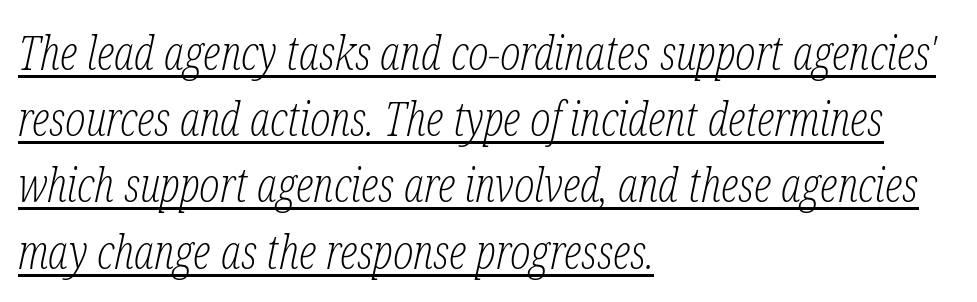
There is no visible air inserted between adjacent glyphs. Every word sits above its own underline. Left-aligned paragraph, ragged on the right. The font is comparable to plain body text, perhaps lighter.
